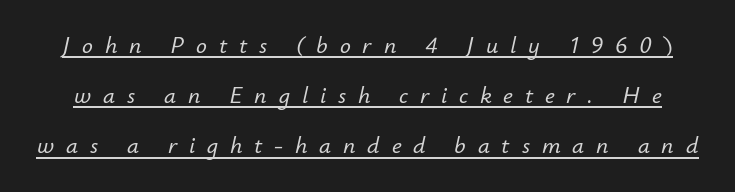
The image shows 24 px text type, italic (leaning right); set loose line spacing (2.09x), unusually wide letter spacing (+0.49 em), underlined.
